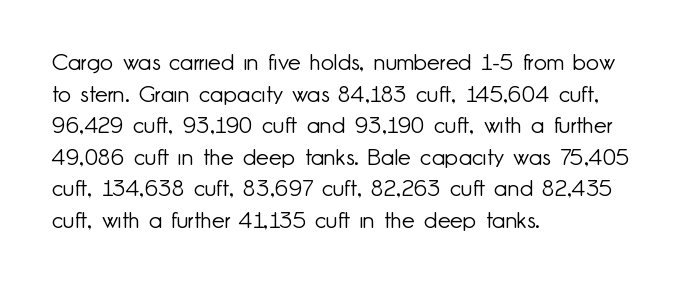
{"italic": "no", "bold": "no", "underline": "no", "align": "left", "line_spacing": "normal", "line_spacing_ratio": 1.37, "letter_spacing": "normal", "letter_spacing_em": 0.0, "glyph_px": 23}
